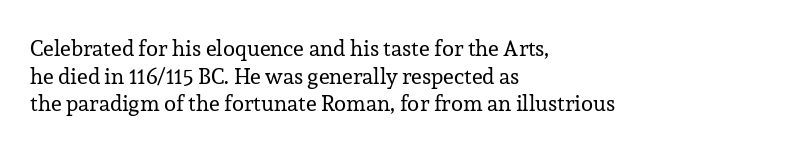
The typeface has the unassuming heft of standard copy or less. Vertical strokes here are truly vertical. A clean baseline with only descenders dipping below it. Default kerning and tracking; the words read as compact shapes.
